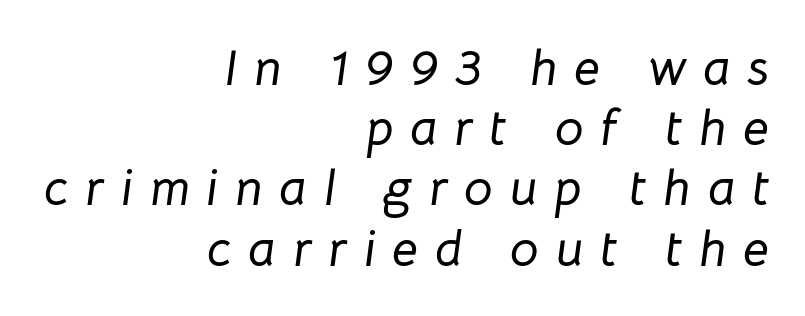
The image shows 51 px text type, italic (leaning right); set right-aligned, line spacing 1.18x, unusually wide letter spacing (+0.33 em), not underlined; low stroke contrast and a medium x-height.
